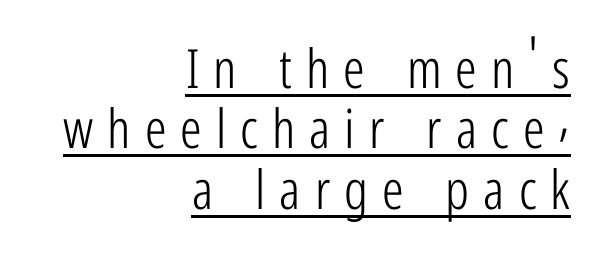
{"serif": "no", "italic": "no", "bold": "no", "weight": "light", "width": "condensed", "stroke_contrast": "low", "x_height": "medium", "monospaced": "no", "underline": "yes", "align": "right", "line_spacing": "tight", "line_spacing_ratio": 1.12, "letter_spacing": "wide", "letter_spacing_em": 0.26, "glyph_px": 54}
